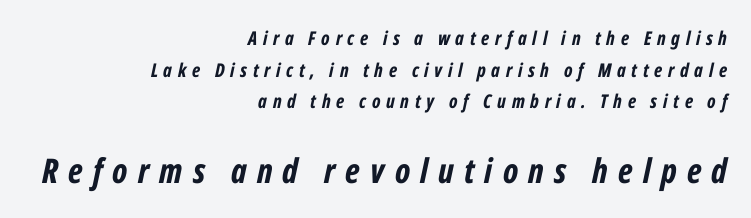
Heft: maximum for text — a bold. Caption: upper text group reduced, lower text group enlarged. Here the designer chose a conventional face with non-uniform glyph widths. The rendering inserts visible extra space after every character. Each row of text sits above clean, open space.
